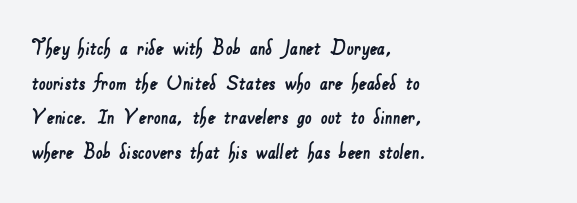
This sample uses plain, unmodified letter spacing. The text block is weighted toward the left margin, trailing off unevenly rightward. Letters rest on an invisible, unmarked baseline. Does the leading feel generous? No, just average.
